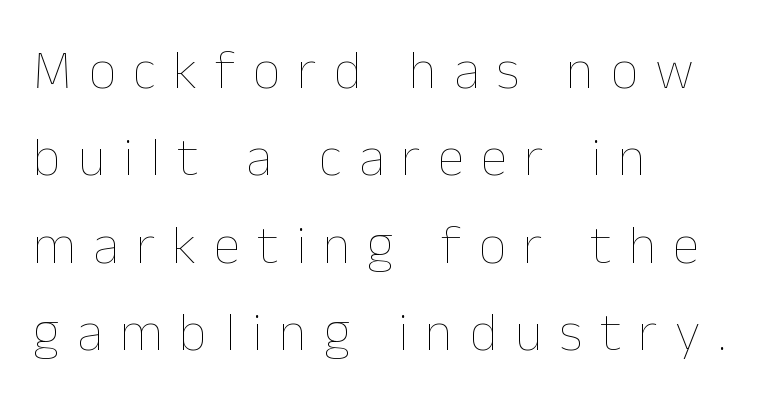
The image shows 54 px thin type, upright; set left-aligned, normal line spacing (1.62x), unusually wide letter spacing (+0.32 em), not underlined; low stroke contrast and a medium x-height.
